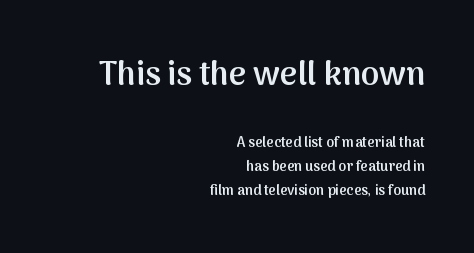
{"serif": "no", "italic": "no", "bold": "semi", "weight": "semibold", "width": "normal", "stroke_contrast": "medium", "x_height": "medium", "monospaced": "no", "underline": "no", "align": "right", "line_spacing": "normal", "line_spacing_ratio": 1.7, "letter_spacing": "normal", "letter_spacing_em": 0.0, "larger_block": "first", "size_ratio": 2.36, "glyph_px": 33}
